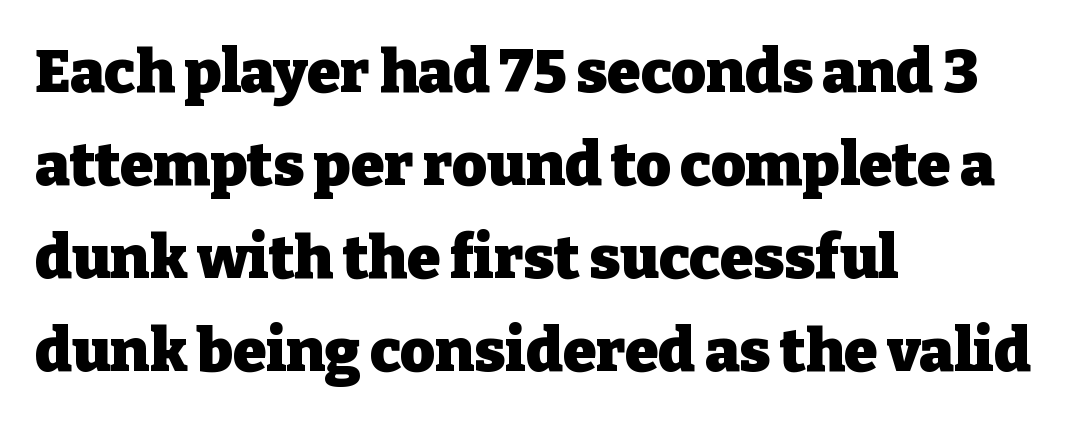
Q: Is the text bold? A: Yes.
Q: Is the text italic (slanted)? A: No, it is upright.
Q: Is the typeface a serif or a sans-serif typeface? A: Serif.
Q: Is the text underlined? A: No.
Q: How is the paragraph aligned? A: Left-aligned.
Q: Is the spacing between letters normal or unusually wide? A: Normal.
Q: Is the spacing between lines tight, normal or loose? A: Normal.
Q: Width (condensed, normal, or wide)? A: Normal.
Q: Stroke contrast? A: Low.
Q: x-height? A: Medium.
Q: Monospaced? A: No.
